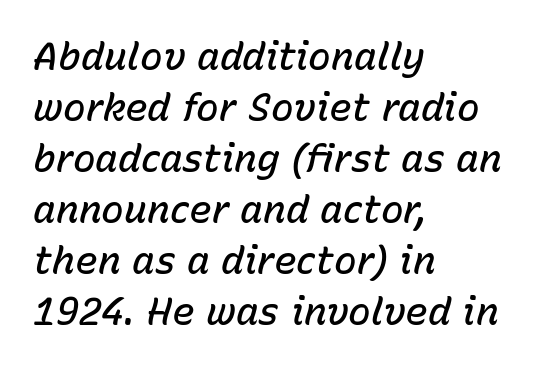
Nothing unusual about the tracking: characters are spaced as the font intends. The passage shown is typed in a proportional face where columns would drift. The baseline area is clear. The glyphs have the mass of a demibold cut, below bold. Quick note: interline space is typical. A student would call this left alignment; a typographer would say flush left, rag right.
